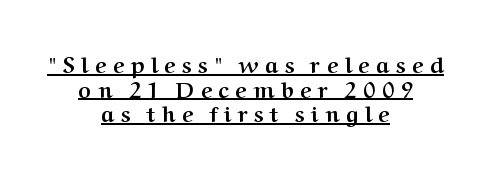
The image shows 22 px bold type, upright; set centered, tight line spacing (1.12x), unusually wide letter spacing (+0.3 em), underlined.
